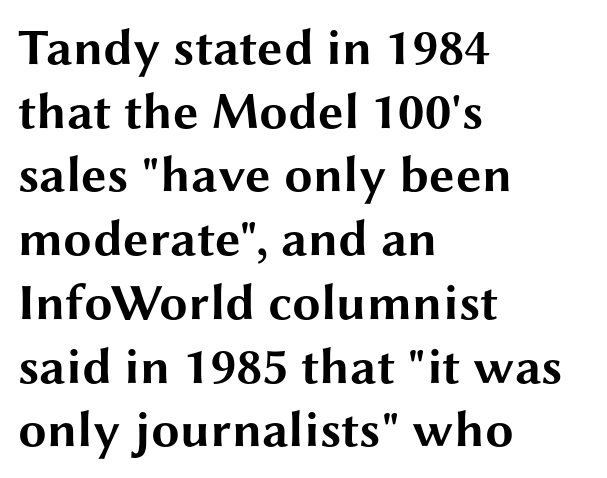
Q: Is the text bold? A: Yes.
Q: Is the text italic (slanted)? A: No, it is upright.
Q: Is the typeface a serif or a sans-serif typeface? A: Sans-serif.
Q: Is the text underlined? A: No.
Q: How is the paragraph aligned? A: Left-aligned.
Q: Is the spacing between letters normal or unusually wide? A: Normal.
Q: Is the spacing between lines tight, normal or loose? A: Normal.
Q: Width (condensed, normal, or wide)? A: Wide.
Q: Stroke contrast? A: Medium.
Q: x-height? A: Medium.
Q: Monospaced? A: No.
